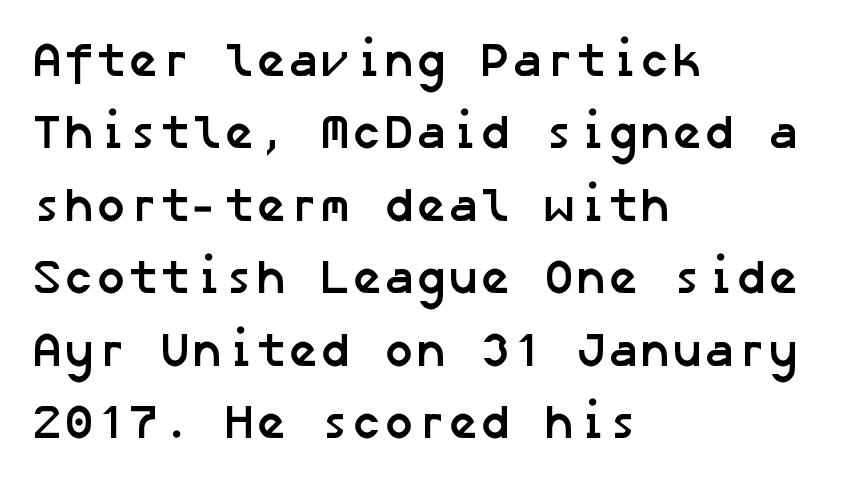
Weight: bold. Type style note: lacks serifs. Summary of vertical rhythm: regular, with standard interline spacing. The space beneath each line is pristine and unruled. How are the letters spaced? Ordinarily, with no added tracking.
